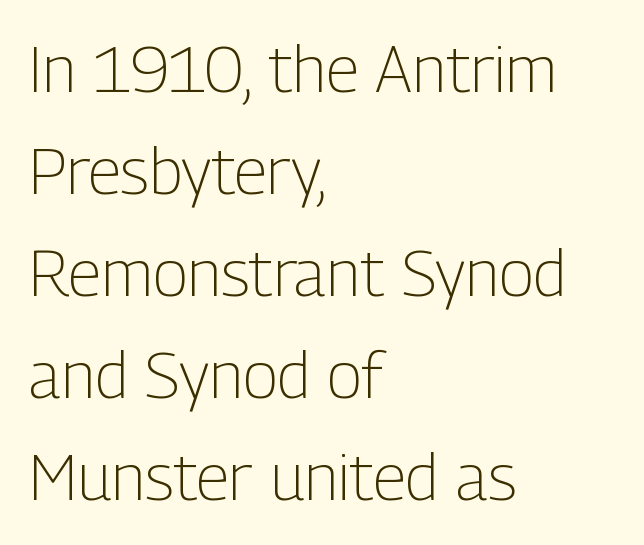
{"serif": "no", "italic": "no", "bold": "no", "weight": "light", "width": "condensed", "stroke_contrast": "low", "x_height": "medium", "monospaced": "no", "underline": "no", "align": "left", "line_spacing": "normal", "line_spacing_ratio": 1.57, "letter_spacing": "normal", "letter_spacing_em": 0.0, "glyph_px": 65}
